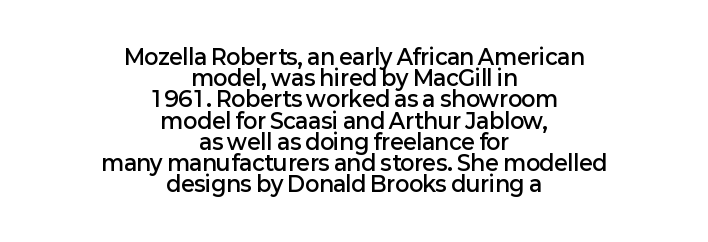
Q: Is the text bold? A: Semi-bold.
Q: Is the text italic (slanted)? A: No, it is upright.
Q: Is the text underlined? A: No.
Q: How is the paragraph aligned? A: Centered.
Q: Is the spacing between letters normal or unusually wide? A: Normal.
Q: Is the spacing between lines tight, normal or loose? A: Tight.
